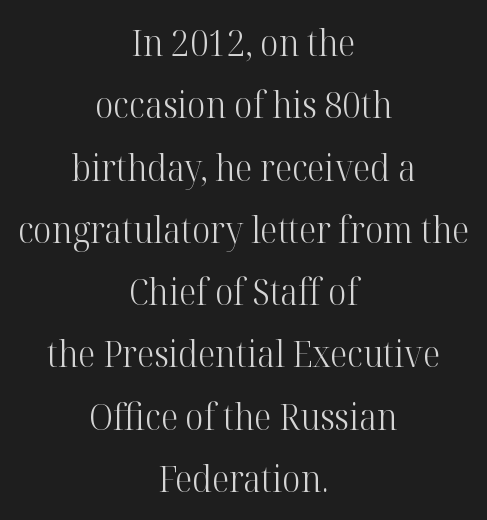
Glance below the letters and you will spot only blank space. The passage shown is typed in a proportional face where columns would drift. I'd call this a serif setting — the letters wear small feet. No extra tracking has been applied to these lines.
